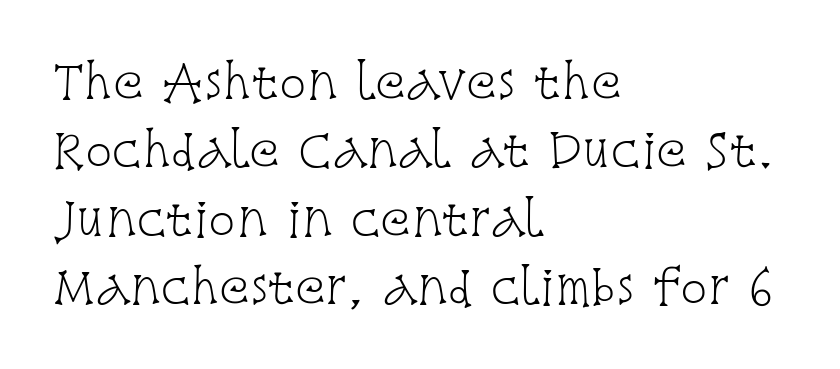
{"serif": "yes", "italic": "no", "bold": "no", "weight": "light", "width": "condensed", "stroke_contrast": "low", "x_height": "large", "monospaced": "no", "underline": "no", "align": "left", "line_spacing": "normal", "line_spacing_ratio": 1.52, "letter_spacing": "normal", "letter_spacing_em": 0.0, "glyph_px": 45}
